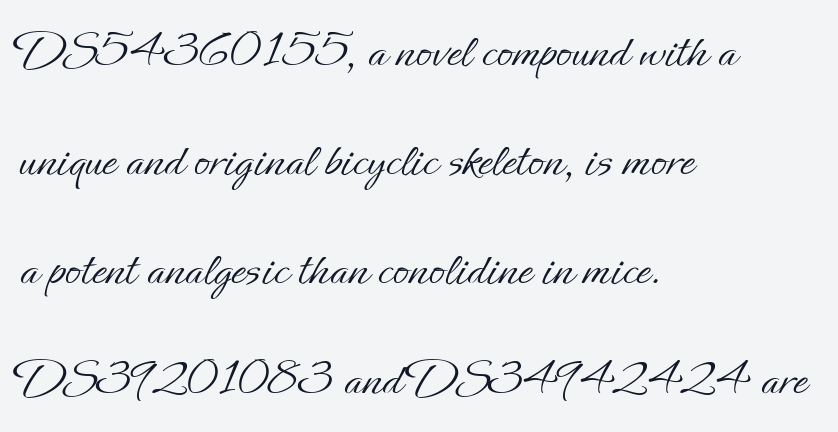
The image shows 52 px light type; set left-aligned, loose line spacing (2.1x), normal letter spacing, not underlined; low stroke contrast and a small x-height.
